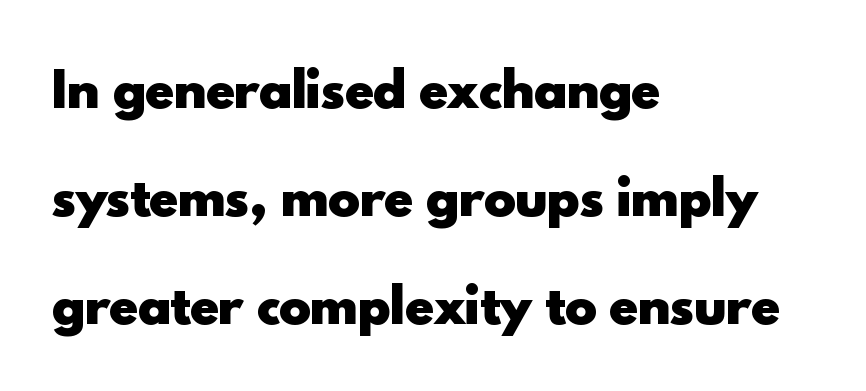
You could not count columns in this text — the font is proportionally spaced. Chunky letters — that's bold for sure. In terms of letterform style, serifs are entirely absent. Each word holds together tightly as a unit, with standard inter-letter gaps.
